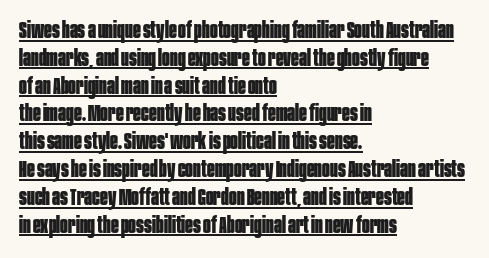
The image shows 23 px bold type, upright; set left-aligned, line spacing 1.21x, normal letter spacing, underlined.
